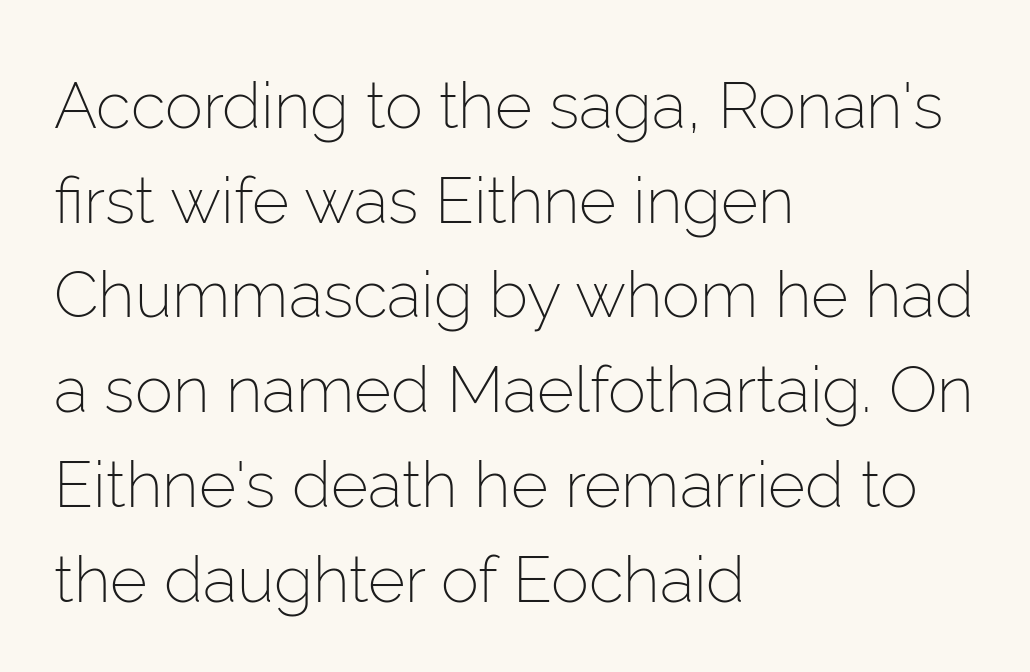
The string is rendered with underlining switched off. The passage is arranged the way most books set body copy — flush left. The letters advance in unequal steps, a hallmark of proportional type. Default kerning and tracking; the words read as compact shapes.
